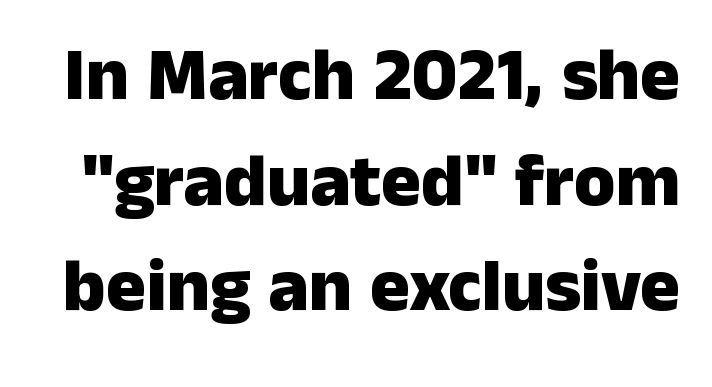
A normal amount of white space separates one row of letters from the next. Each letter keeps its own natural width here, so spacing adapts to shape. Only glyphs here, with clear space below each row. To sum up the face: it is a sans, with no serifs.
